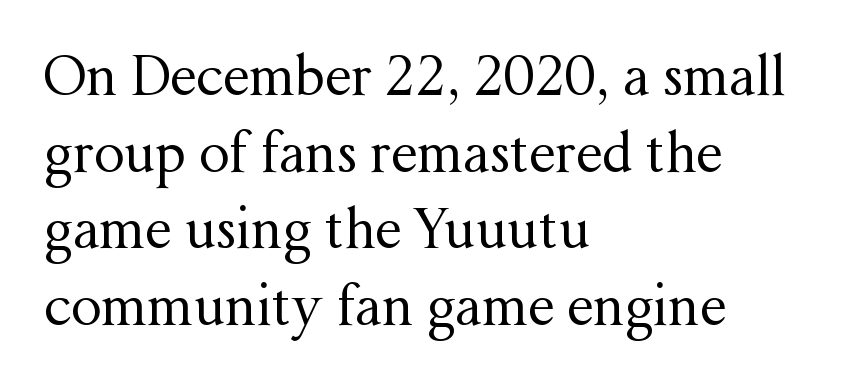
This sample uses an upright cut, with every glyph sitting square on the baseline. Compared with typical body copy, the letter spacing here is the same. Bare-footed words on every line. What kind of face is this? One with serifs. The designer left line spacing at the default. Caption: face not bold, strokes unweighted.
